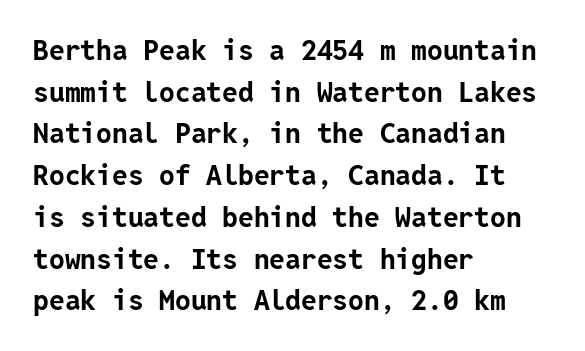
The image shows 28 px bold sans-serif type, upright; set left-aligned, normal line spacing (1.49x), normal letter spacing, not underlined; low stroke contrast and a medium x-height.
